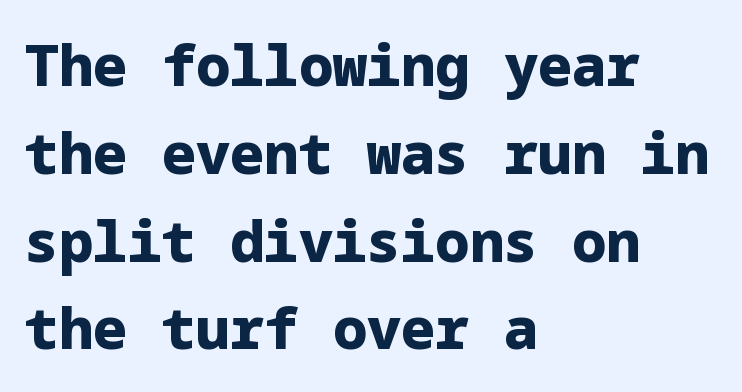
Emphasis by weight is at full strength: bold. This rendering leaves character spacing at its baseline value. Clear beneath every line of the passage. The ragged edge is on the right, which tells us the setting is flush left. The passage shown stacks its lines at a standard gap.
